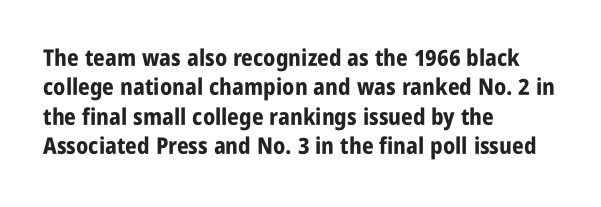
The image shows 23 px bold type, upright; set left-aligned, normal line spacing (1.28x), normal letter spacing, not underlined.
